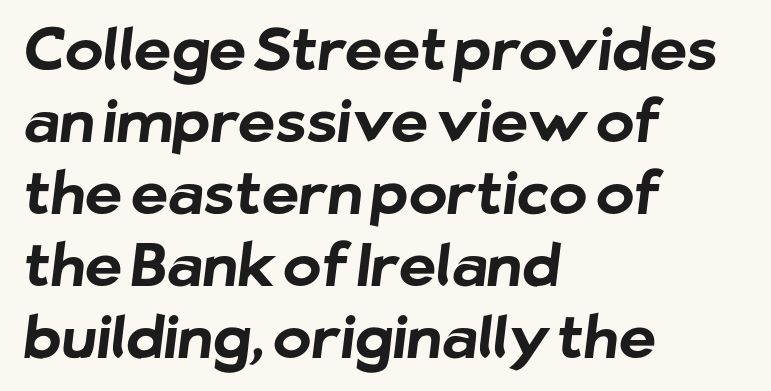
{"serif": "no", "bold": "yes", "weight": "bold", "width": "normal", "stroke_contrast": "low", "x_height": "medium", "monospaced": "no", "underline": "no", "align": "left", "line_spacing_ratio": 1.24, "letter_spacing": "normal", "letter_spacing_em": 0.0, "glyph_px": 58}
